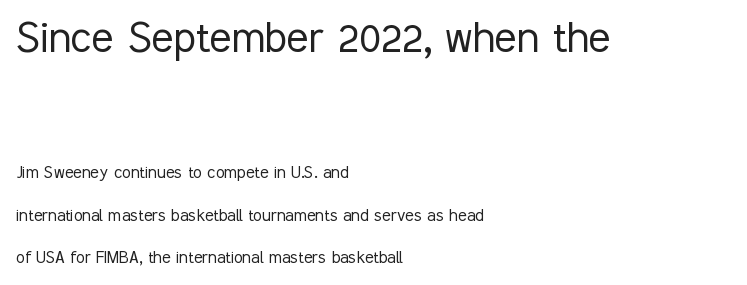
Decoration check: the copy has no underline. Type size steps down from the first block to the second. The vertical gap from one line to the next is large. The font family rendered here belongs to the sans-serif group. Notice how the stems are strictly vertical — no italics here. There is no visible air inserted between adjacent glyphs.
